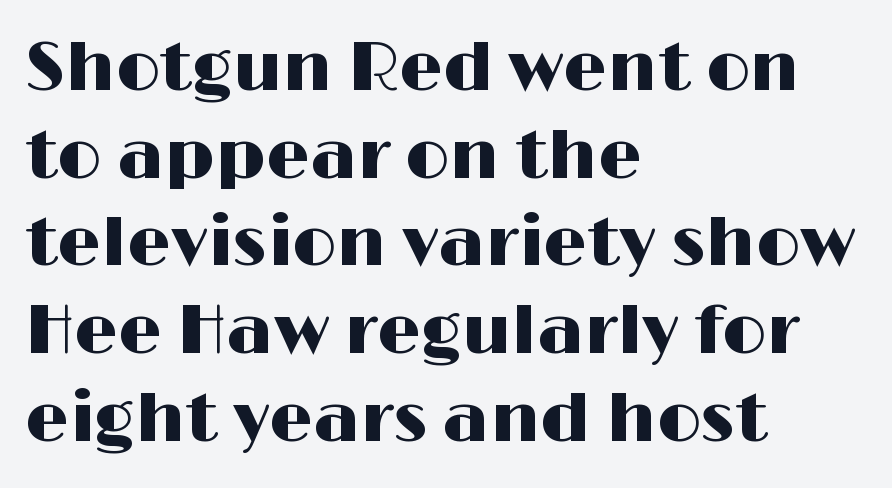
The image shows 69 px wide sans-serif type, upright; set left-aligned, normal line spacing (1.27x), normal letter spacing, not underlined; high stroke contrast and a medium x-height.
